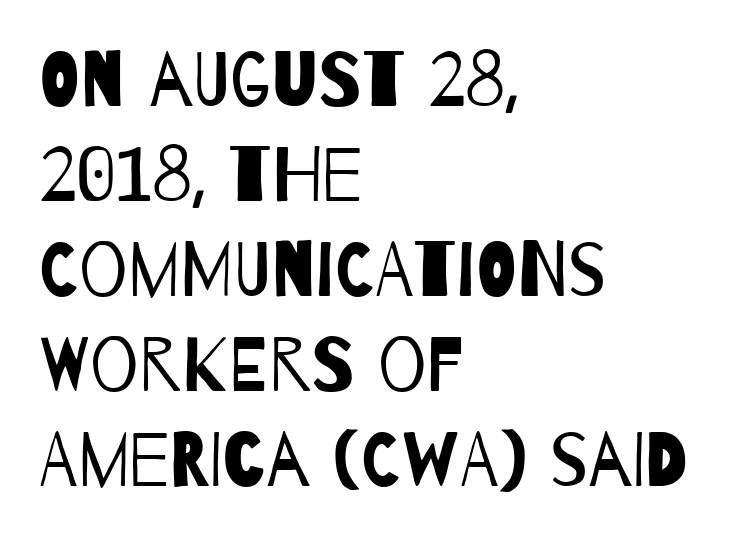
The image shows 76 px regular-weight, condensed sans-serif type; set left-aligned, normal line spacing (1.25x), normal letter spacing, not underlined; low stroke contrast and a large x-height.
